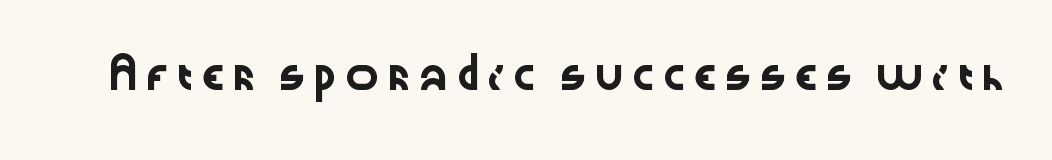
{"serif": "no", "italic": "no", "width": "wide", "stroke_contrast": "low", "x_height": "medium", "monospaced": "no", "underline": "no", "glyph_px": 29}
